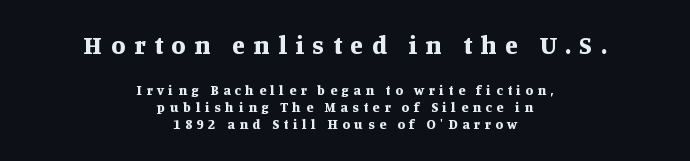
Q: Is the text bold? A: Yes.
Q: Is the text italic (slanted)? A: No, it is upright.
Q: Is the text underlined? A: No.
Q: How is the paragraph aligned? A: Centered.
Q: Is the spacing between letters normal or unusually wide? A: Unusually wide.
Q: Which block of text is set in a larger size, the first (top) or the second (bottom)? A: The first (top) one.
